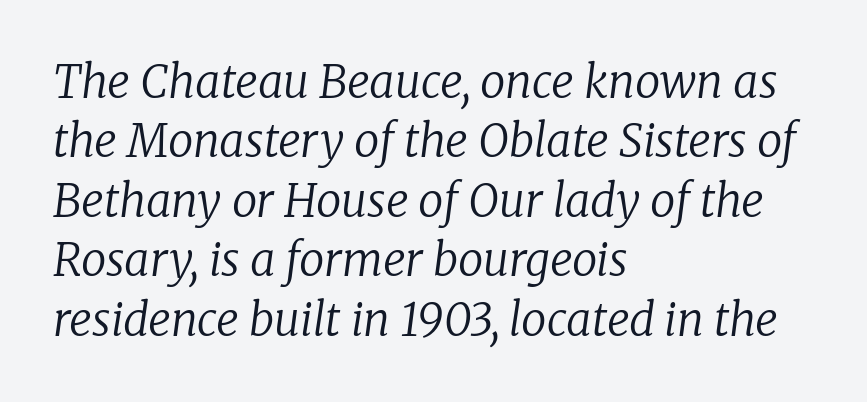
The image shows 45 px regular-weight serif type, italic (leaning right); set left-aligned, normal line spacing (1.32x), normal letter spacing, not underlined; low stroke contrast and a medium x-height.
